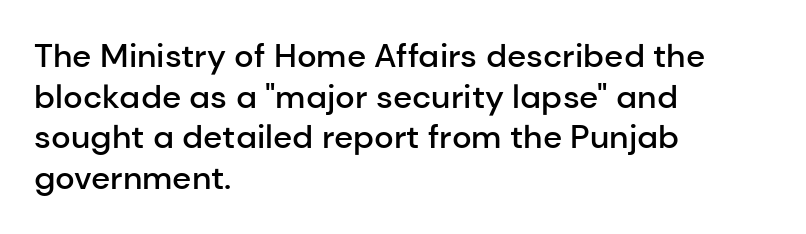
The image shows 33 px semibold sans-serif type, upright; set left-aligned, line spacing 1.23x, normal letter spacing, not underlined; low stroke contrast and a medium x-height.
